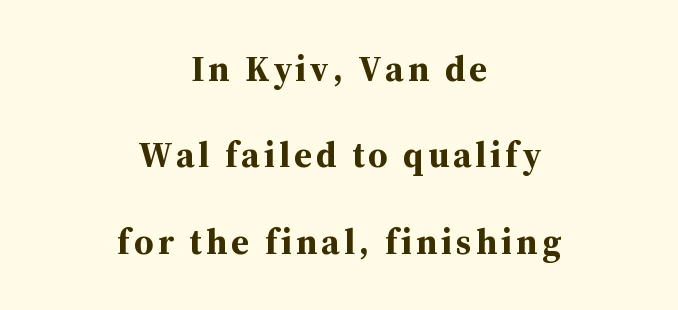
Compared with an ordinary text face, these strokes are far heavier — a full bold. Is there any slant? The stems are plumb. In CSS terms this would be text-align: center. Airy leading. Glance below the letters and you will spot only blank space.
